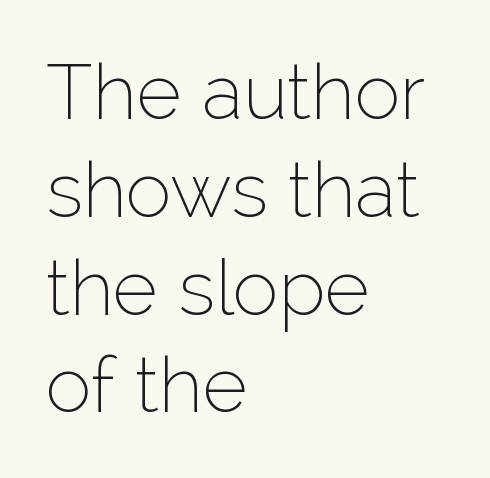
The image shows 77 px thin sans-serif type, upright; set left-aligned, normal line spacing (1.27x), normal letter spacing, not underlined; low stroke contrast and a medium x-height.
